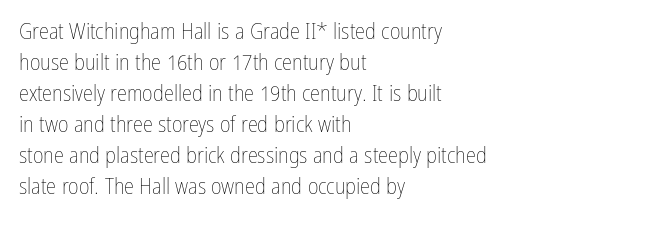
The image shows 23 px text type, upright; set left-aligned, normal line spacing (1.35x), normal letter spacing, not underlined.
